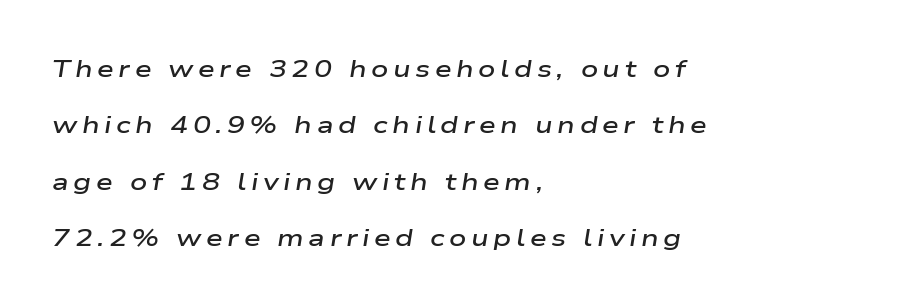
Which margin do the lines hug? The left one — the right edge is uneven. This is moderately heavy type, rendered in semibold. Glance below the letters and you will spot only blank space. Posture: slanted. Whoever set this chose breathing room over compactness in the vertical rhythm.
